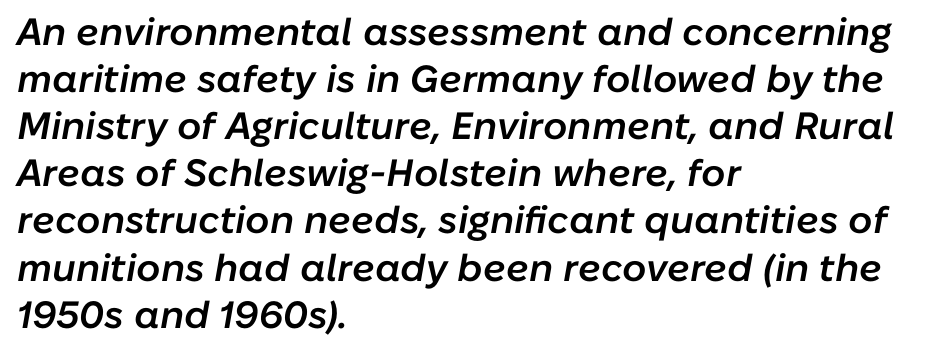
{"italic": "yes", "lean": "right", "slant_degrees": 10, "bold": "semi", "weight": "semibold", "width": "normal", "stroke_contrast": "low", "x_height": "medium", "monospaced": "no", "underline": "no", "align": "left", "line_spacing_ratio": 1.24, "letter_spacing": "normal", "letter_spacing_em": 0.0, "glyph_px": 38}
